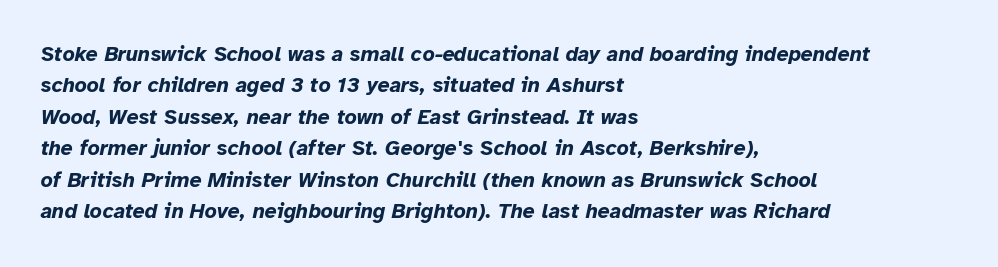
Tall strokes in this sample are angled rather than plumb. The block of text has a typical density, with ordinary space between rows. Honestly, the letter spacing is just normal — you wouldn't notice it. The text block is weighted toward the left margin, trailing off unevenly rightward.
